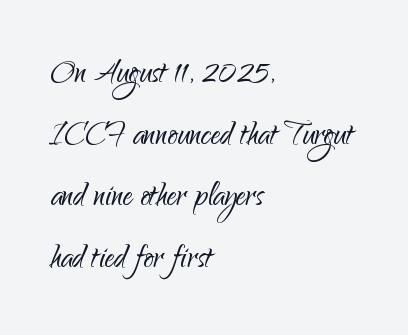
Q: Is the text bold? A: No.
Q: Is the text italic (slanted)? A: Yes.
Q: Is the typeface a serif or a sans-serif typeface? A: Sans-serif.
Q: Is the text underlined? A: No.
Q: How is the paragraph aligned? A: Left-aligned.
Q: Is the spacing between letters normal or unusually wide? A: Normal.
Q: Is the spacing between lines tight, normal or loose? A: Normal.
Q: Width (condensed, normal, or wide)? A: Normal.
Q: Stroke contrast? A: Low.
Q: x-height? A: Small.
Q: Monospaced? A: No.
